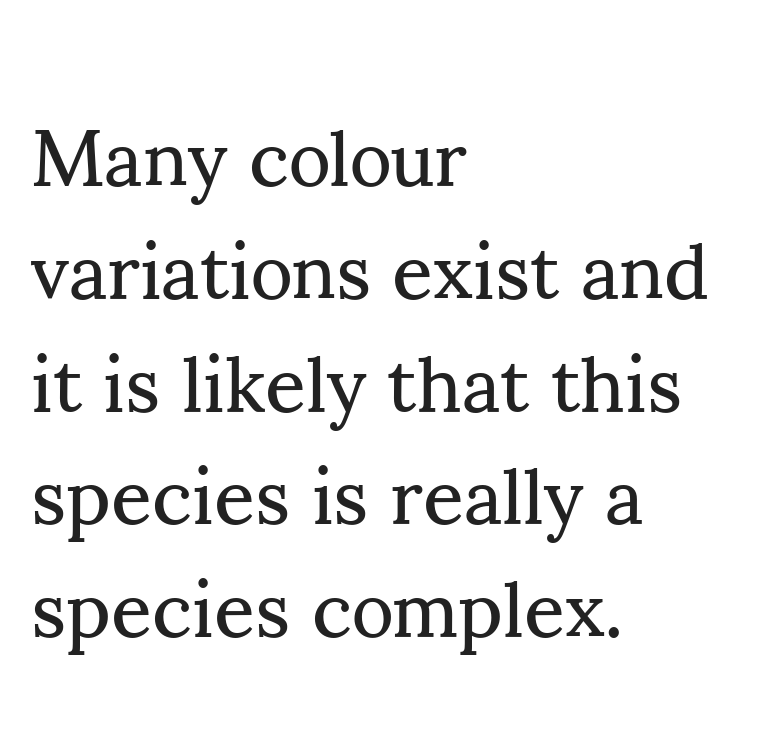
Does the copy run flush right? No — it runs flush left. The face used here is proportionally spaced, like ordinary book or web type. A typesetter would call this zero additional tracking. The passage shown is typeset with a serif family. Every stem runs plumb, perpendicular to the baseline.
